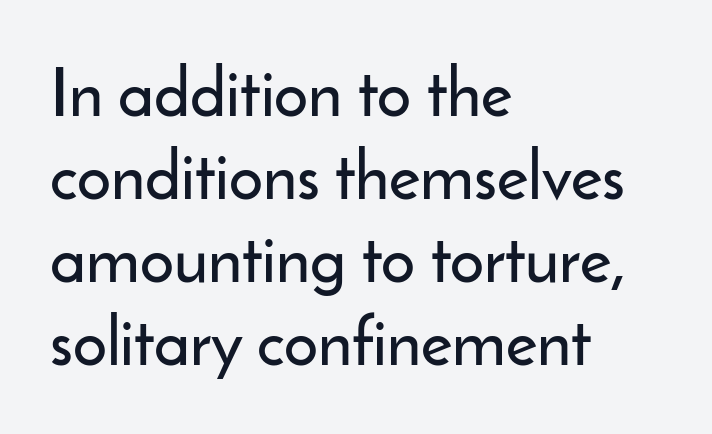
Q: Is the text italic (slanted)? A: No, it is upright.
Q: Is the typeface a serif or a sans-serif typeface? A: Sans-serif.
Q: Is the text underlined? A: No.
Q: How is the paragraph aligned? A: Left-aligned.
Q: Is the spacing between letters normal or unusually wide? A: Normal.
Q: Width (condensed, normal, or wide)? A: Normal.
Q: Stroke contrast? A: Low.
Q: x-height? A: Small.
Q: Monospaced? A: No.
